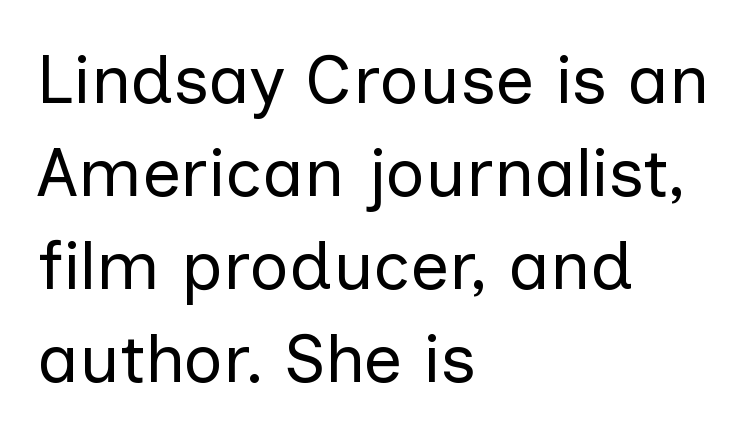
{"serif": "no", "italic": "no", "bold": "no", "weight": "regular", "width": "normal", "stroke_contrast": "low", "x_height": "medium", "monospaced": "no", "underline": "no", "align": "left", "line_spacing": "normal", "line_spacing_ratio": 1.35, "letter_spacing": "normal", "letter_spacing_em": 0.0, "glyph_px": 69}
